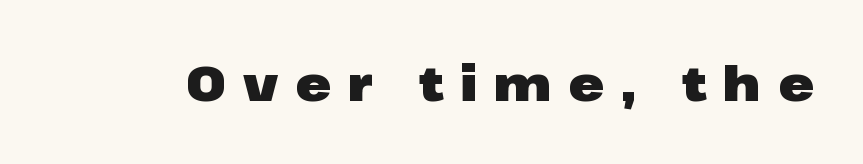
Q: Is the text bold? A: Yes.
Q: Is the text italic (slanted)? A: No, it is upright.
Q: Is the typeface a serif or a sans-serif typeface? A: Sans-serif.
Q: Is the text underlined? A: No.
Q: Is the spacing between letters normal or unusually wide? A: Unusually wide.
Q: Width (condensed, normal, or wide)? A: Wide.
Q: Stroke contrast? A: Low.
Q: x-height? A: Medium.
Q: Monospaced? A: No.
